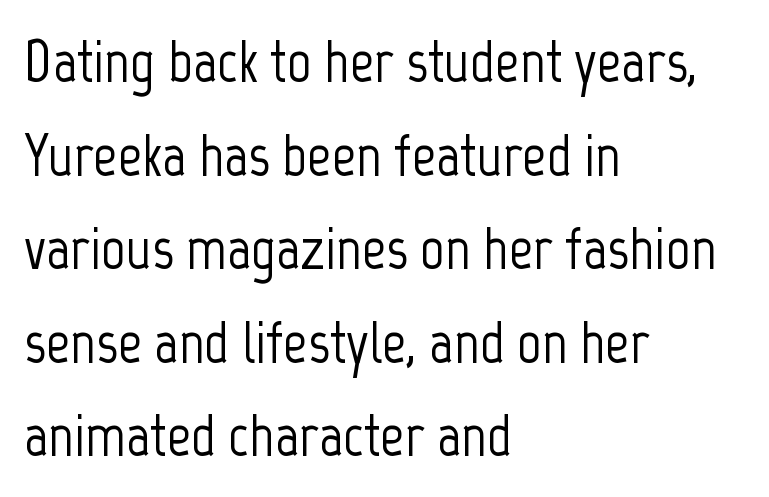
{"serif": "no", "italic": "no", "width": "condensed", "stroke_contrast": "low", "x_height": "medium", "monospaced": "no", "underline": "no", "align": "left", "line_spacing": "normal", "line_spacing_ratio": 1.56, "letter_spacing": "normal", "letter_spacing_em": 0.0, "glyph_px": 60}
